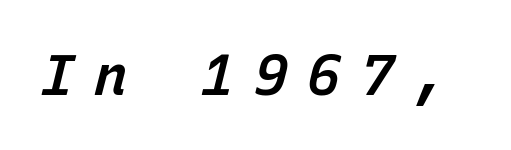
The image shows 56 px semibold type, italic (leaning right), monospaced; set unusually wide letter spacing (+0.35 em), not underlined; low stroke contrast and a medium x-height.
